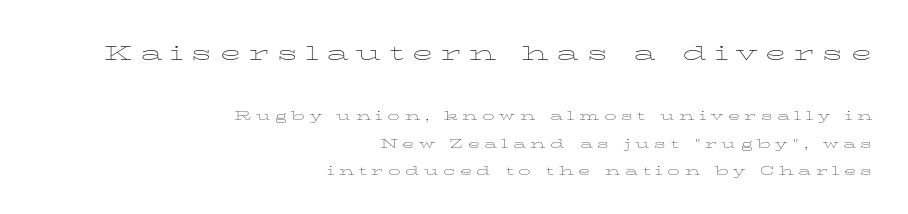
The compositor pushed each line to the right boundary. The lettering holds an erect, upright posture throughout. Think standard paragraph weight, or any step lighter than that. The gaps between neighbouring characters are conspicuously large. The glyphs are unaccompanied by any horizontal stroke below them. Varying glyph widths throughout — classic text-font behaviour.
